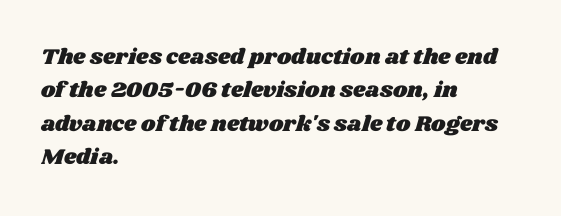
The passage shown stacks its lines at a standard gap. This sample uses plain, unmodified letter spacing. Leftover space on each line is placed entirely after the last word. Unmarked baselines from the first word to the last.
